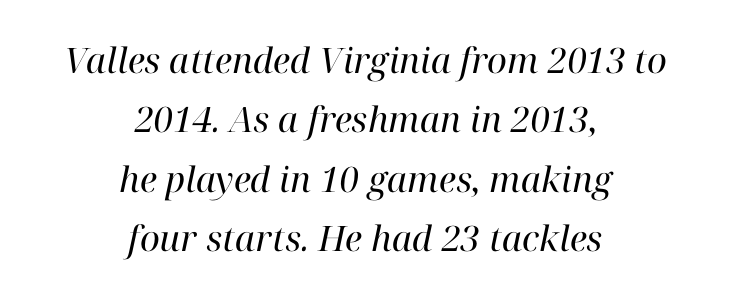
{"serif": "yes", "italic": "yes", "lean": "right", "slant_degrees": 12, "bold": "no", "weight": "regular", "width": "normal", "stroke_contrast": "high", "x_height": "medium", "monospaced": "no", "underline": "no", "align": "center", "line_spacing": "normal", "line_spacing_ratio": 1.7, "letter_spacing": "normal", "letter_spacing_em": 0.0, "glyph_px": 35}
